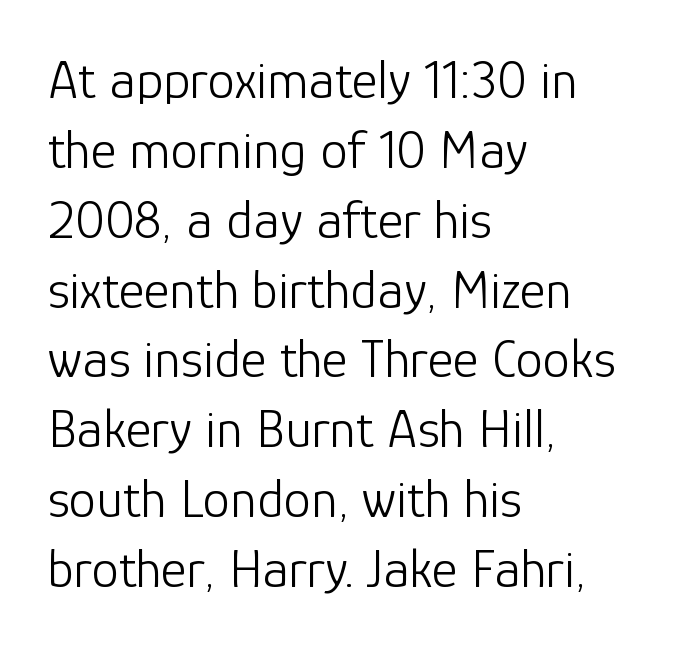
Anything drawn beneath the words? Only blank space. The type is set solid horizontally, with unmodified tracking. Notice how the passage keeps a crisp vertical edge on the left only. Style check: upright.
